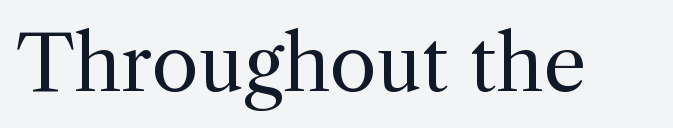
Classification — serif. This is not heavy type; no bold has been used. When letters stand straight like this, we call the style roman or upright. The line texture is even and compact thanks to regular tracking. The rendering uses natural spacing where letterforms have individual widths. The strip under each line holds only bare page.
